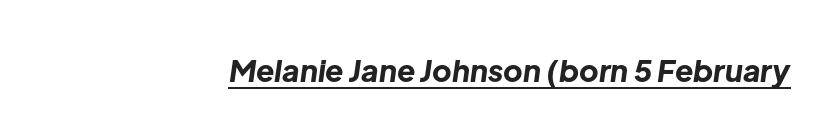
Students, observe the line beneath the letters — that is underlining. Quick note: italic. Each glyph is drawn with heavy, bold strokes. Varying glyph widths throughout — classic text-font behaviour. Short note: letters normally spaced.
